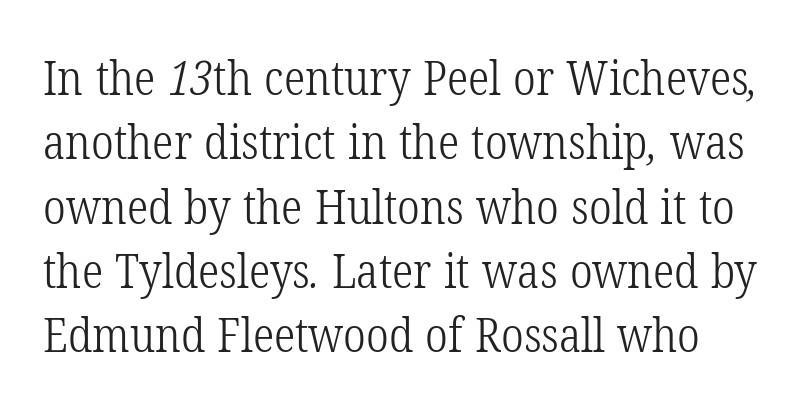
Glance below the letters and you will spot only blank space. Type style note: has serifs. Here the designer chose a conventional face with non-uniform glyph widths. The rendering uses a moderate line-height, typical for paragraphs.
